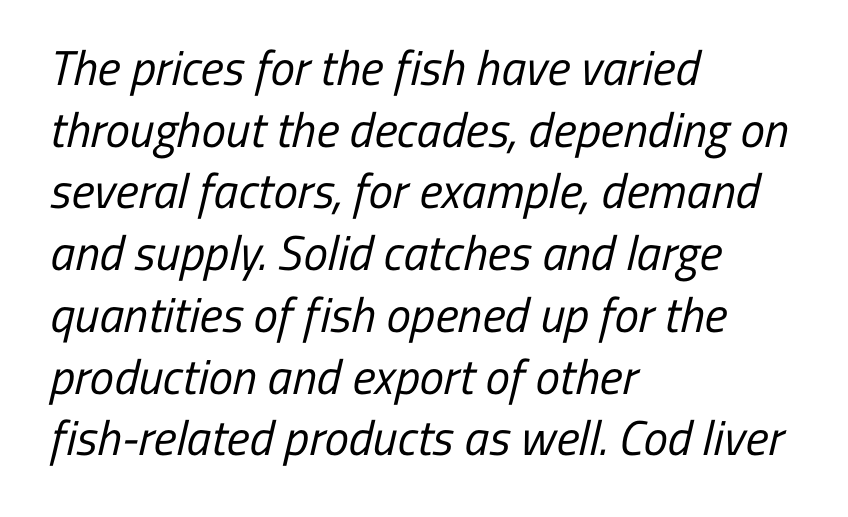
The image shows 49 px regular-weight, condensed sans-serif type; set left-aligned, normal line spacing (1.26x), normal letter spacing, not underlined; low stroke contrast and a medium x-height.
